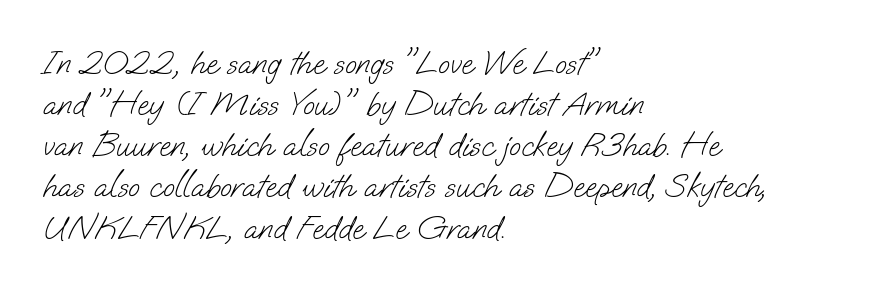
{"serif": "no", "bold": "no", "weight": "light", "width": "normal", "stroke_contrast": "low", "x_height": "small", "monospaced": "no", "underline": "no", "align": "left", "line_spacing_ratio": 1.21, "letter_spacing": "normal", "letter_spacing_em": 0.0, "glyph_px": 34}
